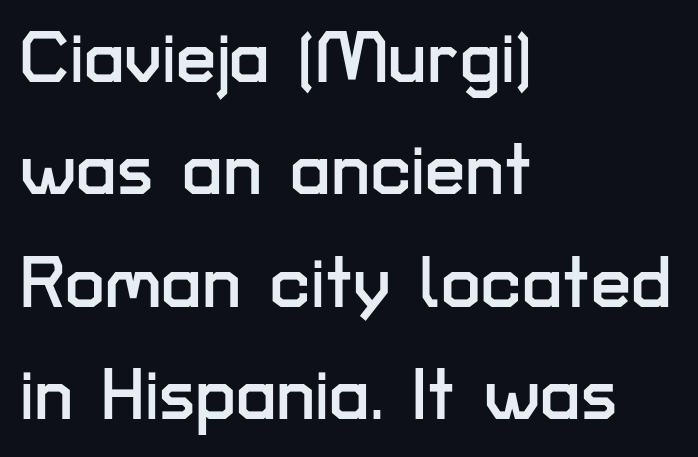
{"serif": "no", "italic": "no", "width": "normal", "stroke_contrast": "low", "x_height": "medium", "monospaced": "no", "underline": "no", "align": "left", "line_spacing": "normal", "line_spacing_ratio": 1.56, "letter_spacing": "normal", "letter_spacing_em": 0.0, "glyph_px": 72}
